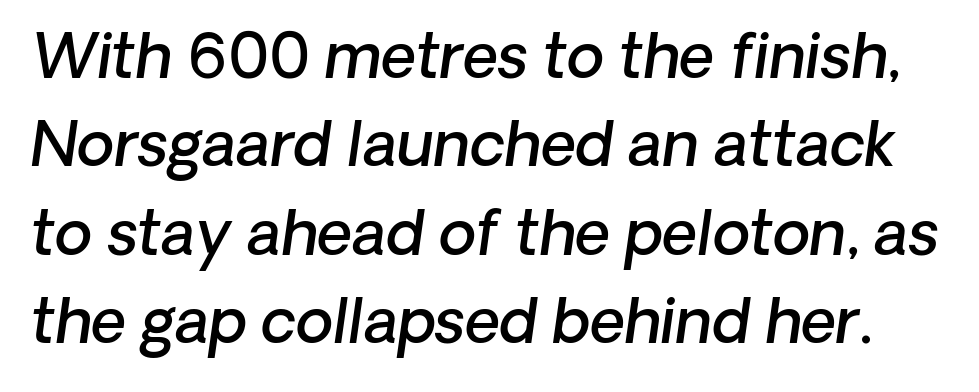
{"italic": "yes", "lean": "right", "slant_degrees": 8, "bold": "semi", "weight": "semibold", "width": "normal", "stroke_contrast": "low", "x_height": "medium", "monospaced": "no", "underline": "no", "line_spacing": "normal", "line_spacing_ratio": 1.45, "letter_spacing": "normal", "letter_spacing_em": 0.0, "glyph_px": 61}
